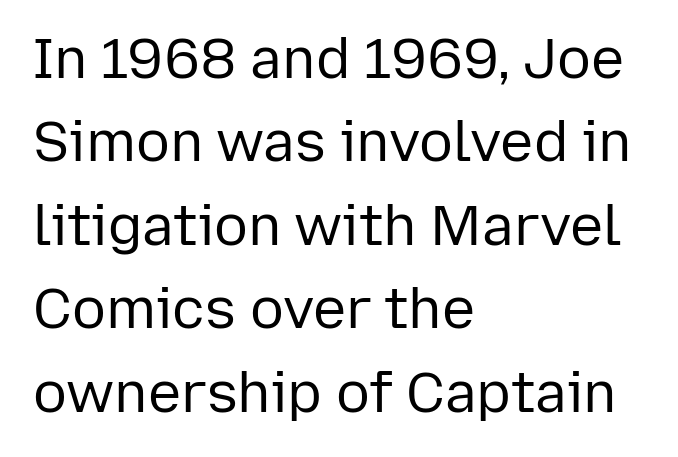
Standard letterfit; no display-style spreading of the glyphs. Look at the bottom of the vertical strokes: they stop flat, with no serifs. This sample keeps an unexceptional amount of space between lines. The weight tops out at a normal text grade.
